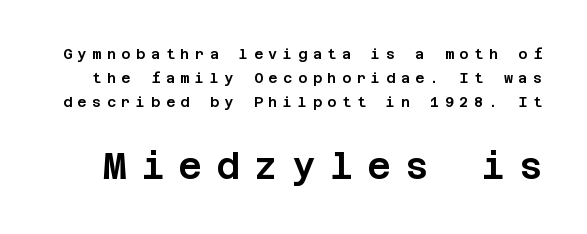
{"serif": "no", "italic": "no", "width": "normal", "stroke_contrast": "low", "x_height": "large", "underline": "no", "line_spacing": "normal", "line_spacing_ratio": 1.7, "letter_spacing": "wide", "letter_spacing_em": 0.4, "larger_block": "second", "size_ratio": 2.57, "glyph_px": 36}
